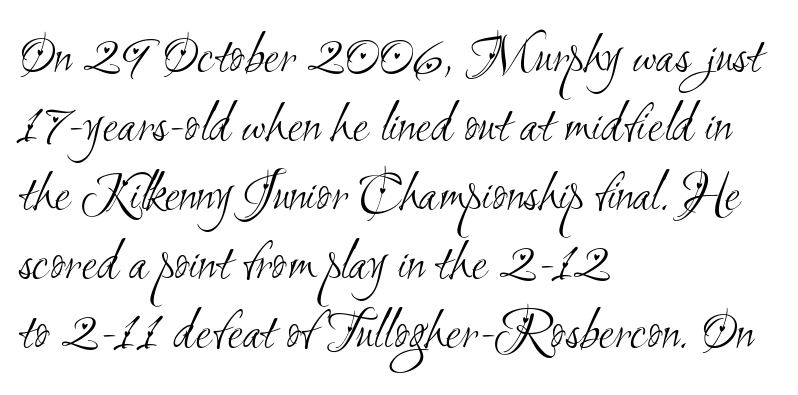
Nothing heavy about these letters — not bold at all. A sans-serif font was chosen for this passage. Descenders are the only things crossing below the line. The rendering keeps characters at their native spacing. Where is the straight margin? On the left.
